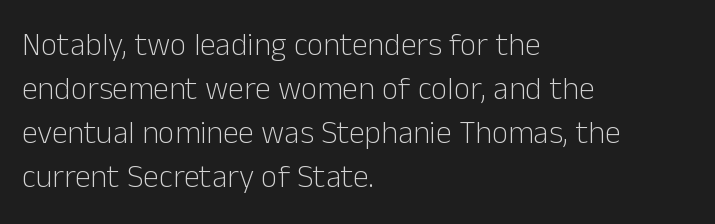
The image shows 32 px light sans-serif type, upright; set left-aligned, normal line spacing (1.38x), normal letter spacing, not underlined; low stroke contrast and a medium x-height.
